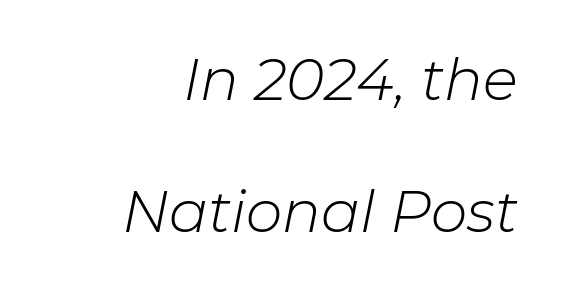
Q: Is the text bold? A: No.
Q: Is the text italic (slanted)? A: Yes, it leans right by about 11 degrees.
Q: Is the text underlined? A: No.
Q: How is the paragraph aligned? A: Right-aligned.
Q: Is the spacing between letters normal or unusually wide? A: Normal.
Q: Is the spacing between lines tight, normal or loose? A: Loose.
Q: Width (condensed, normal, or wide)? A: Normal.
Q: Stroke contrast? A: Low.
Q: x-height? A: Medium.
Q: Monospaced? A: No.
